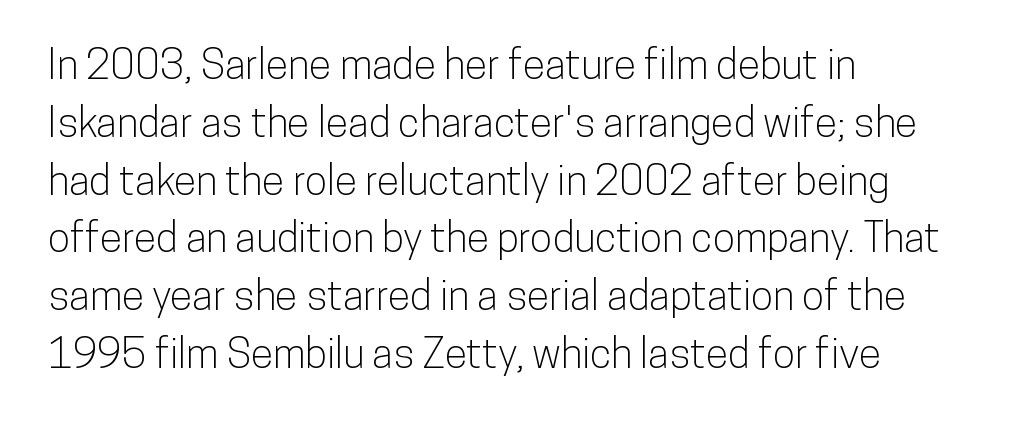
Q: Is the text italic (slanted)? A: No, it is upright.
Q: Is the typeface a serif or a sans-serif typeface? A: Sans-serif.
Q: Is the text underlined? A: No.
Q: How is the paragraph aligned? A: Left-aligned.
Q: Is the spacing between letters normal or unusually wide? A: Normal.
Q: Is the spacing between lines tight, normal or loose? A: Normal.
Q: Width (condensed, normal, or wide)? A: Condensed.
Q: Stroke contrast? A: Low.
Q: x-height? A: Medium.
Q: Monospaced? A: No.
